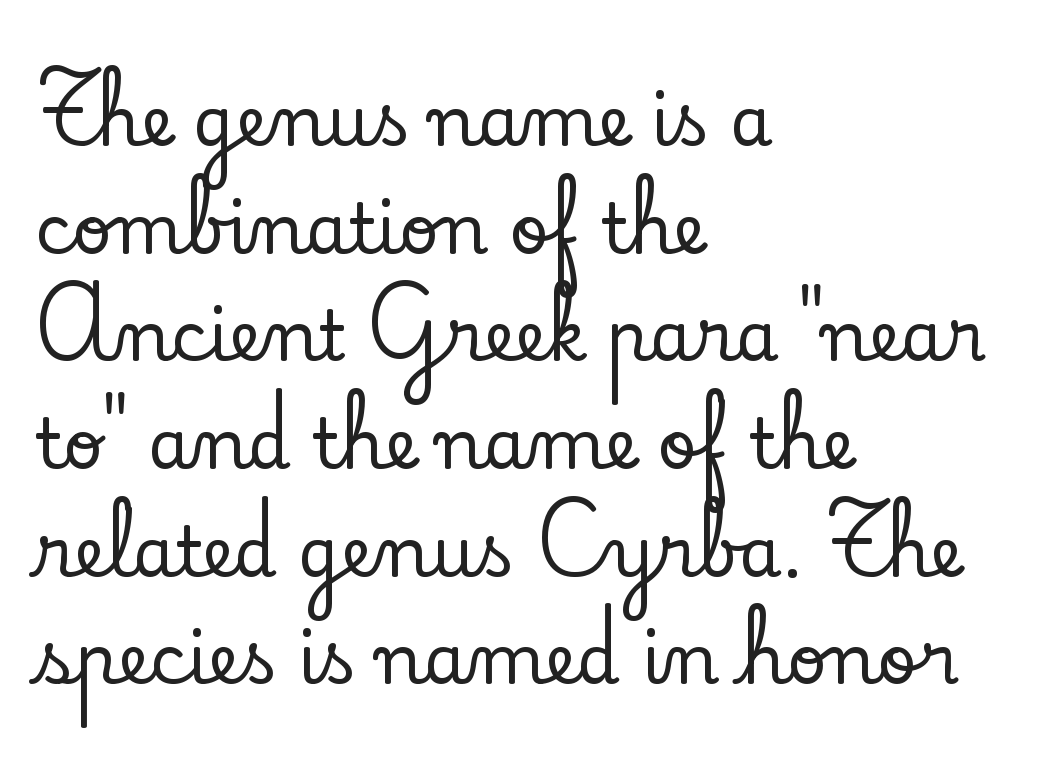
Q: Is the text italic (slanted)? A: No, it is upright.
Q: Is the typeface a serif or a sans-serif typeface? A: Serif.
Q: Is the text underlined? A: No.
Q: How is the paragraph aligned? A: Left-aligned.
Q: Is the spacing between letters normal or unusually wide? A: Normal.
Q: Is the spacing between lines tight, normal or loose? A: Normal.
Q: Width (condensed, normal, or wide)? A: Normal.
Q: Stroke contrast? A: Low.
Q: x-height? A: Small.
Q: Monospaced? A: No.
